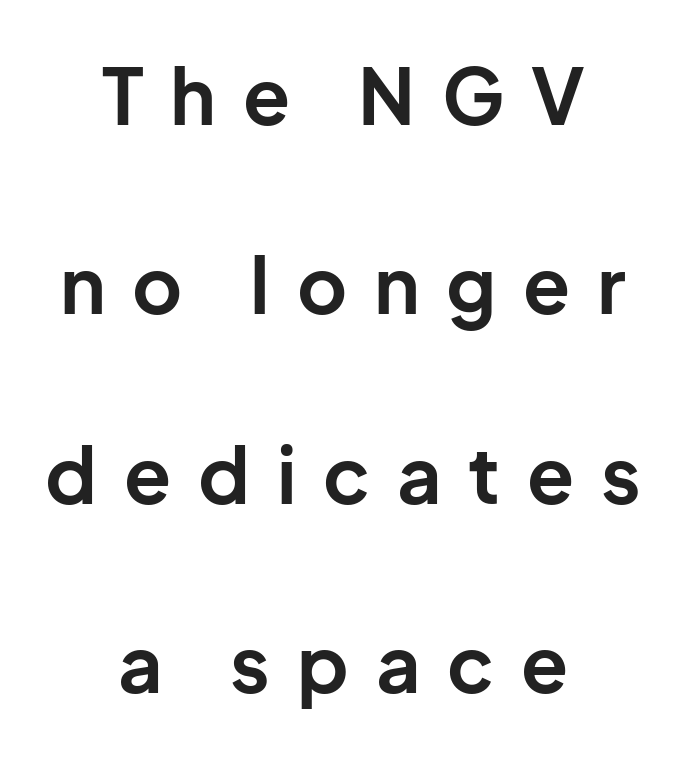
Characters remain perfectly vertical along every line. Horizontal alignment here is central, giving a formal, balanced look. The baseline area is clear. Stroke terminals: plain, sans-serif. Loosely led — the rows are spread out.
